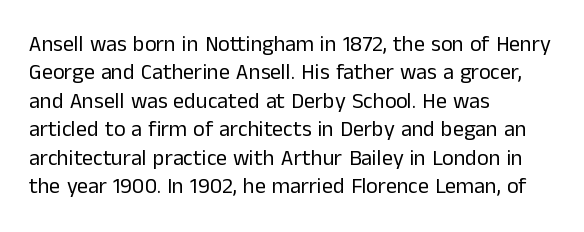
Q: Is the text bold? A: No.
Q: Is the text italic (slanted)? A: No, it is upright.
Q: Is the text underlined? A: No.
Q: How is the paragraph aligned? A: Left-aligned.
Q: Is the spacing between letters normal or unusually wide? A: Normal.
Q: Is the spacing between lines tight, normal or loose? A: Normal.
